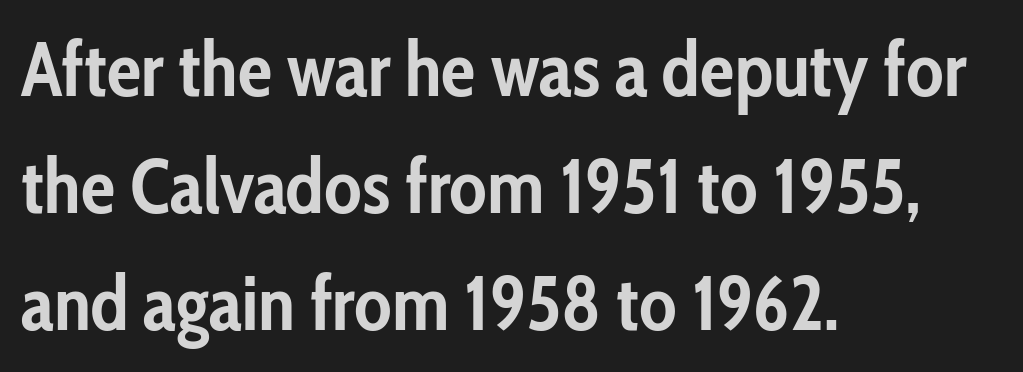
The image shows 77 px semibold, condensed sans-serif type, upright; set left-aligned, normal line spacing (1.52x), normal letter spacing, not underlined; low stroke contrast and a medium x-height.
